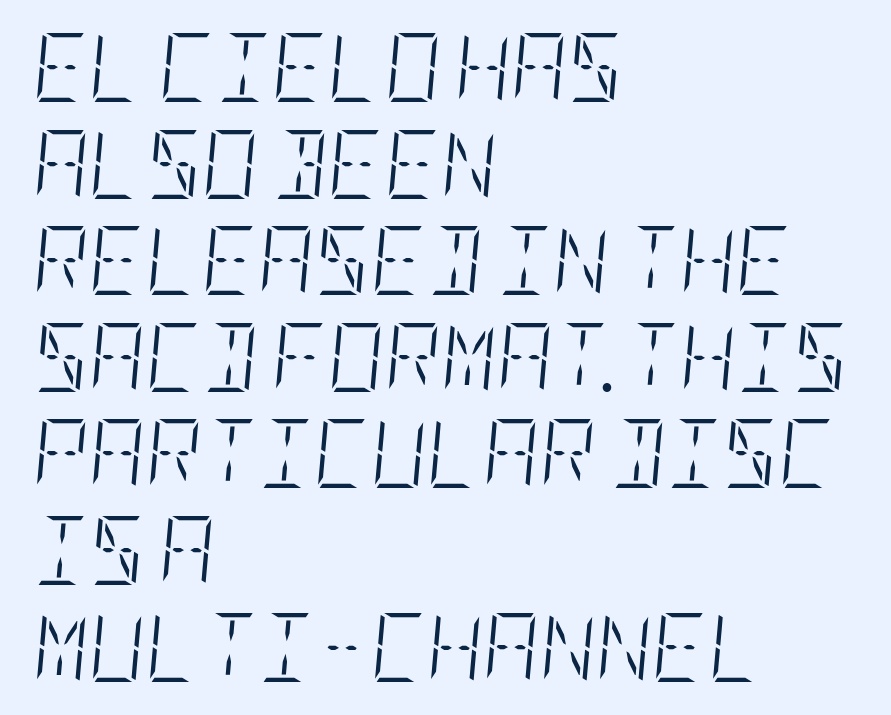
The image shows 69 px light, condensed type, italic (leaning right); set left-aligned, normal line spacing (1.4x), normal letter spacing, not underlined; low stroke contrast and a large x-height.
